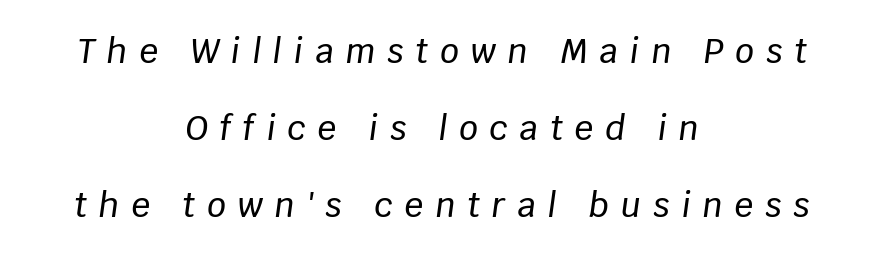
The image shows 33 px text type, italic (leaning right); set centered, loose line spacing (2.33x), unusually wide letter spacing (+0.36 em), not underlined; low stroke contrast and a large x-height.
